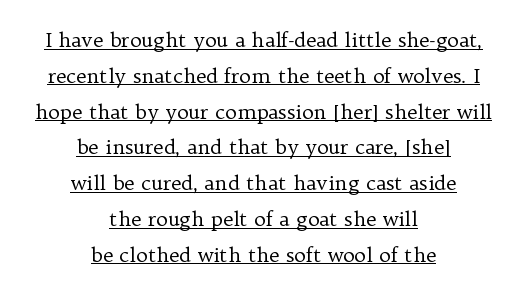
{"italic": "no", "bold": "no", "underline": "yes", "align": "center", "line_spacing_ratio": 1.79, "letter_spacing": "normal", "letter_spacing_em": 0.0, "glyph_px": 20}
